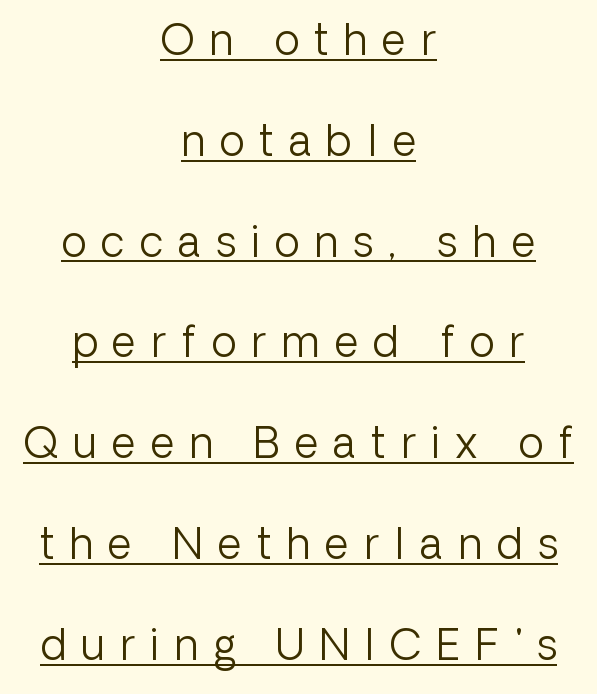
The image shows 42 px light sans-serif type, upright; set centered, loose line spacing (2.4x), unusually wide letter spacing (+0.36 em), underlined; low stroke contrast and a medium x-height.
